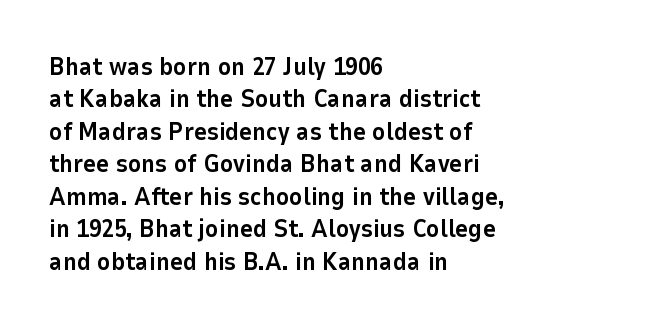
{"italic": "no", "bold": "yes", "underline": "no", "align": "left", "line_spacing": "normal", "line_spacing_ratio": 1.3, "letter_spacing": "normal", "letter_spacing_em": 0.0, "glyph_px": 25}
